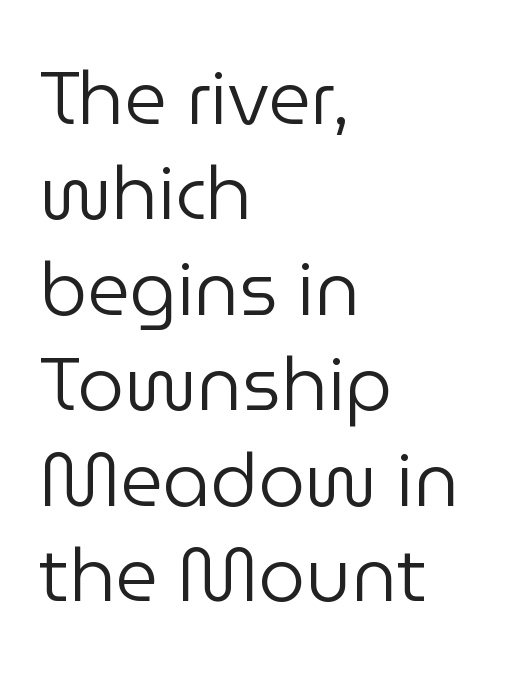
Q: Is the text bold? A: No.
Q: Is the text italic (slanted)? A: No, it is upright.
Q: Is the typeface a serif or a sans-serif typeface? A: Sans-serif.
Q: Is the text underlined? A: No.
Q: How is the paragraph aligned? A: Left-aligned.
Q: Is the spacing between letters normal or unusually wide? A: Normal.
Q: Is the spacing between lines tight, normal or loose? A: Normal.
Q: Width (condensed, normal, or wide)? A: Normal.
Q: Stroke contrast? A: Low.
Q: x-height? A: Medium.
Q: Monospaced? A: No.
